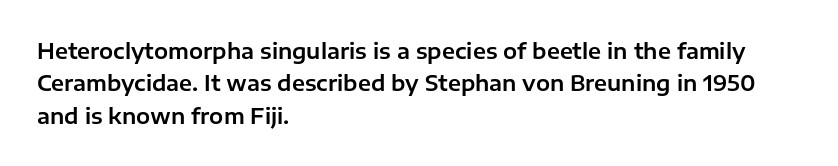
Q: Is the text italic (slanted)? A: No, it is upright.
Q: Is the text underlined? A: No.
Q: How is the paragraph aligned? A: Left-aligned.
Q: Is the spacing between letters normal or unusually wide? A: Normal.
Q: Is the spacing between lines tight, normal or loose? A: Normal.
